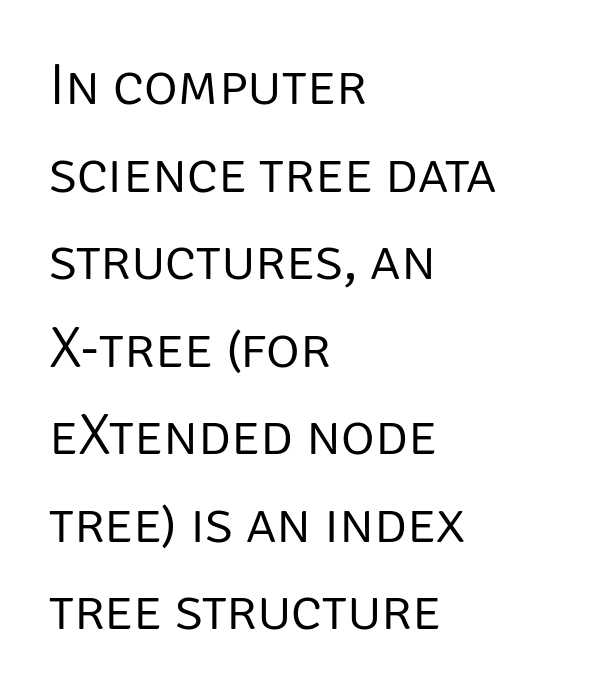
{"serif": "no", "italic": "no", "bold": "no", "weight": "light", "width": "normal", "stroke_contrast": "low", "x_height": "large", "monospaced": "no", "underline": "no", "align": "left", "line_spacing": "normal", "line_spacing_ratio": 1.51, "letter_spacing": "normal", "letter_spacing_em": 0.0, "glyph_px": 58}
